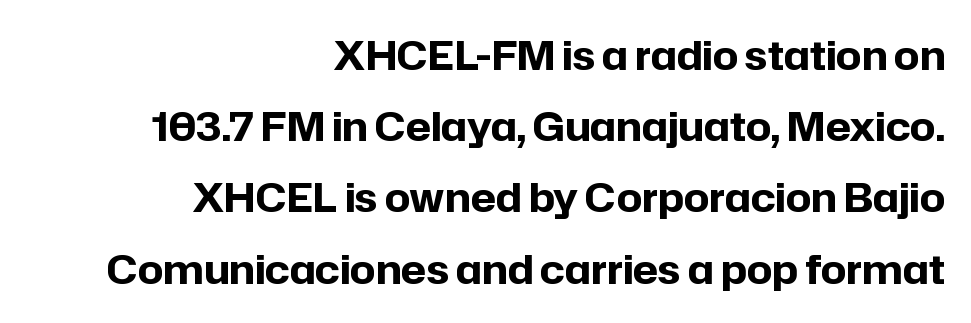
Q: Is the text bold? A: Yes.
Q: Is the text italic (slanted)? A: No, it is upright.
Q: Is the typeface a serif or a sans-serif typeface? A: Sans-serif.
Q: Is the text underlined? A: No.
Q: How is the paragraph aligned? A: Right-aligned.
Q: Is the spacing between letters normal or unusually wide? A: Normal.
Q: Width (condensed, normal, or wide)? A: Normal.
Q: Stroke contrast? A: Low.
Q: x-height? A: Medium.
Q: Monospaced? A: No.
